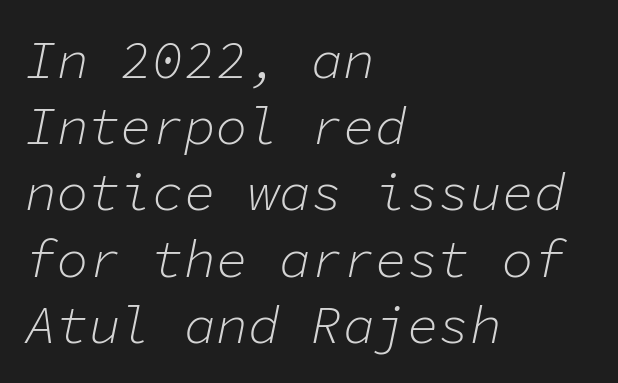
{"italic": "yes", "lean": "right", "slant_degrees": 11, "bold": "no", "weight": "light", "width": "normal", "stroke_contrast": "low", "x_height": "medium", "monospaced": "yes", "underline": "no", "align": "left", "line_spacing": "normal", "line_spacing_ratio": 1.25, "letter_spacing": "normal", "letter_spacing_em": 0.0, "glyph_px": 53}
